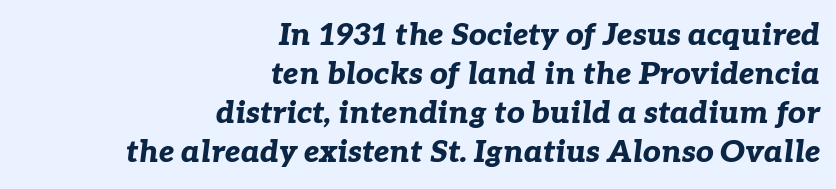
{"italic": "yes", "lean": "right", "slant_degrees": 7, "bold": "yes", "weight": "bold", "width": "normal", "stroke_contrast": "low", "x_height": "medium", "monospaced": "no", "underline": "no", "align": "right", "line_spacing": "normal", "line_spacing_ratio": 1.26, "letter_spacing": "normal", "letter_spacing_em": 0.0, "glyph_px": 31}
